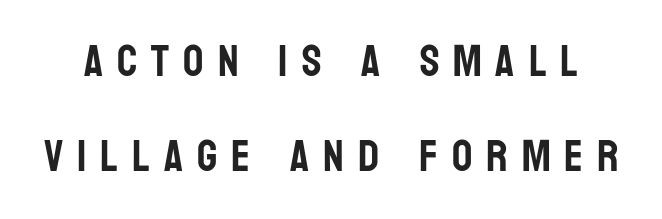
A bare baseline throughout the passage. Is this a fixed-width face? No — the glyphs have proportional, varying widths. Does extra space separate the letters? Yes, quite a lot of it. How would I describe the line gaps? Wide and relaxed. To sum up the face: it is a sans, with no serifs. No italicization has been applied; the sample stays upright.
